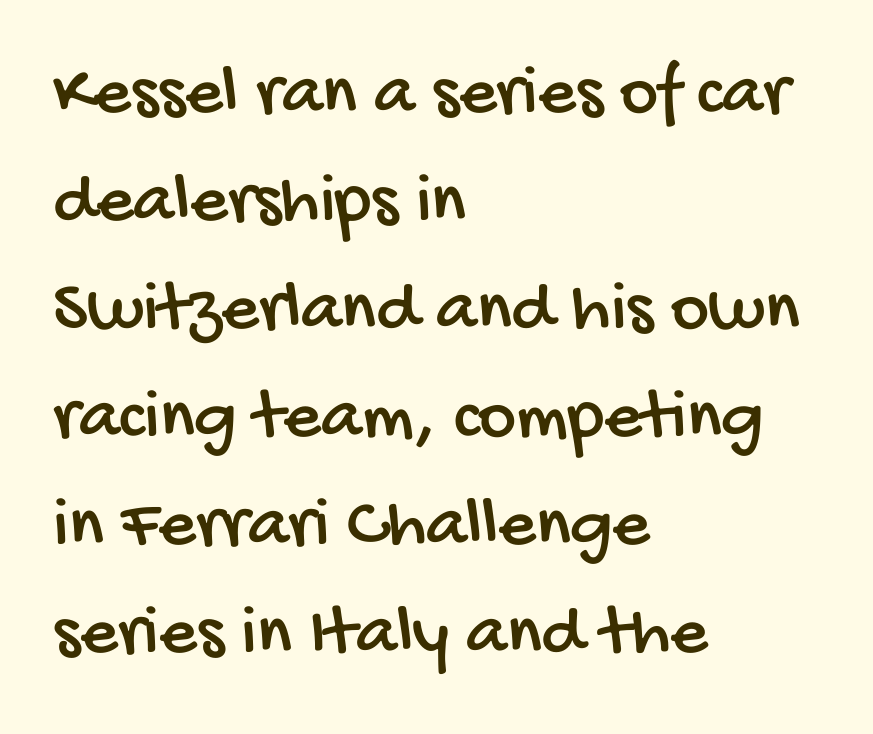
The image shows 73 px condensed sans-serif type; set left-aligned, normal line spacing (1.48x), normal letter spacing, not underlined; low stroke contrast and a large x-height.
